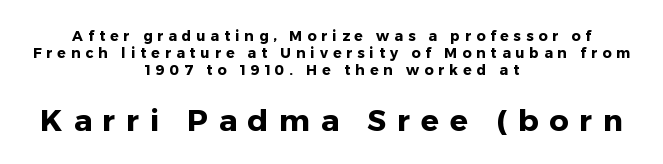
Q: Is the text bold? A: Yes.
Q: Is the text italic (slanted)? A: No, it is upright.
Q: Is the typeface a serif or a sans-serif typeface? A: Sans-serif.
Q: Is the text underlined? A: No.
Q: How is the paragraph aligned? A: Centered.
Q: Is the spacing between letters normal or unusually wide? A: Unusually wide.
Q: Which block of text is set in a larger size, the first (top) or the second (bottom)? A: The second (bottom) one.
Q: Width (condensed, normal, or wide)? A: Normal.
Q: Stroke contrast? A: Low.
Q: x-height? A: Medium.
Q: Monospaced? A: No.
